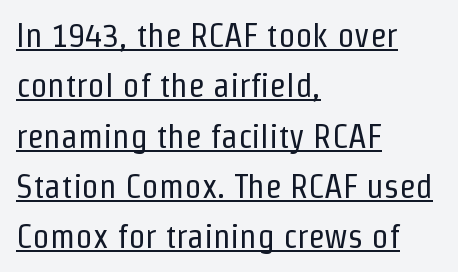
The image shows 34 px regular-weight, condensed sans-serif type, upright; set left-aligned, normal line spacing (1.48x), normal letter spacing, underlined; low stroke contrast and a medium x-height.
